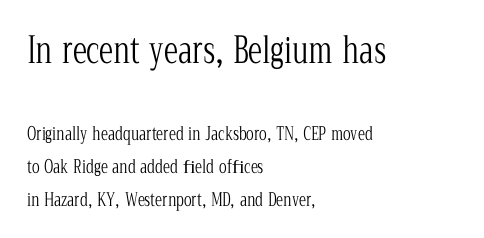
Q: Is the text bold? A: No.
Q: Is the text italic (slanted)? A: No, it is upright.
Q: Is the typeface a serif or a sans-serif typeface? A: Serif.
Q: Is the text underlined? A: No.
Q: How is the paragraph aligned? A: Left-aligned.
Q: Is the spacing between letters normal or unusually wide? A: Normal.
Q: Which block of text is set in a larger size, the first (top) or the second (bottom)? A: The first (top) one.
Q: Width (condensed, normal, or wide)? A: Condensed.
Q: Stroke contrast? A: Low.
Q: x-height? A: Medium.
Q: Monospaced? A: No.
